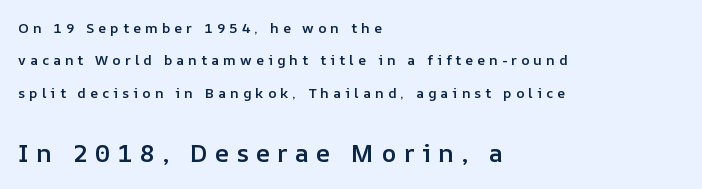
{"italic": "no", "bold": "semi", "underline": "no", "align": "left", "line_spacing": "loose", "line_spacing_ratio": 2.31, "letter_spacing": "wide", "letter_spacing_em": 0.29, "larger_block": "second", "size_ratio": 1.79, "glyph_px": 25}
